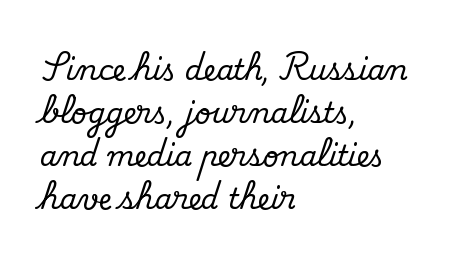
Q: Is the text italic (slanted)? A: Yes.
Q: Is the typeface a serif or a sans-serif typeface? A: Serif.
Q: Is the text underlined? A: No.
Q: How is the paragraph aligned? A: Left-aligned.
Q: Is the spacing between letters normal or unusually wide? A: Normal.
Q: Is the spacing between lines tight, normal or loose? A: Normal.
Q: Width (condensed, normal, or wide)? A: Normal.
Q: Stroke contrast? A: Medium.
Q: x-height? A: Small.
Q: Monospaced? A: No.
